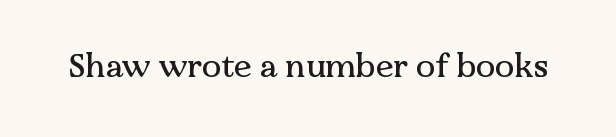
The image shows 32 px serif type, upright; set normal letter spacing, not underlined; medium stroke contrast and a medium x-height.
